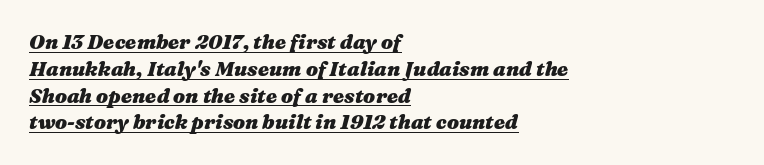
Q: Is the text bold? A: Yes.
Q: Is the text italic (slanted)? A: Yes, it leans right by about 16 degrees.
Q: Is the text underlined? A: Yes.
Q: How is the paragraph aligned? A: Left-aligned.
Q: Is the spacing between letters normal or unusually wide? A: Normal.
Q: Is the spacing between lines tight, normal or loose? A: Normal.
